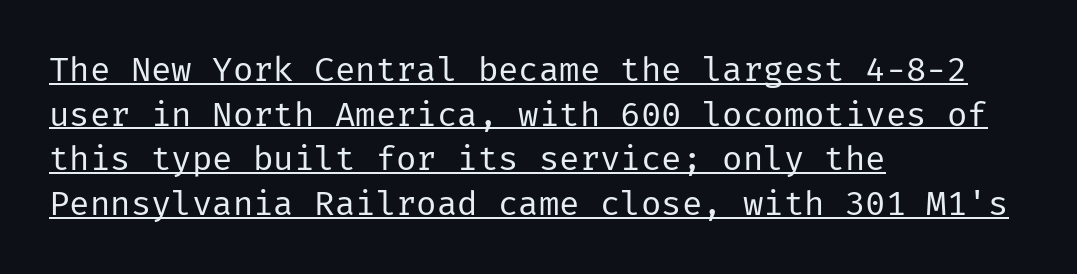
Short note: letters normally spaced. Is there any slant? The stems are plumb. The lines sit at an ordinary, default distance from one another. Type style note: lacks serifs.
